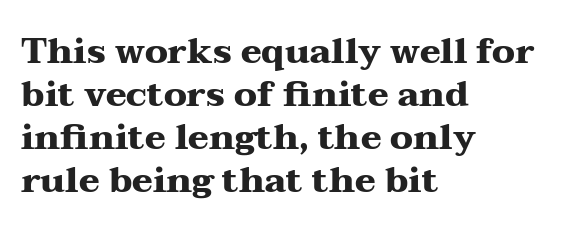
Each line starts at the same left margin while the right side varies. Is this a fixed-width face? No — the glyphs have proportional, varying widths. Serifs: yes, visible at the terminals of the letterforms. The specimen reads as upright at a glance. The space beneath each line is pristine and unruled.
